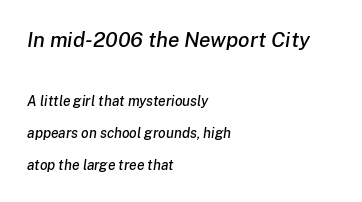
The image shows 21 px text type, italic (leaning right); set left-aligned, loose line spacing (2.3x), normal letter spacing, not underlined; the first (top) block is 1.5x larger.
